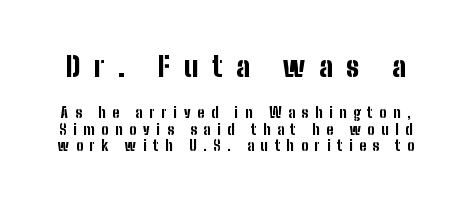
{"serif": "no", "italic": "no", "bold": "yes", "weight": "bold", "width": "condensed", "stroke_contrast": "low", "x_height": "medium", "monospaced": "no", "underline": "no", "line_spacing_ratio": 1.17, "letter_spacing": "wide", "letter_spacing_em": 0.48, "larger_block": "first", "size_ratio": 2.0, "glyph_px": 28}
